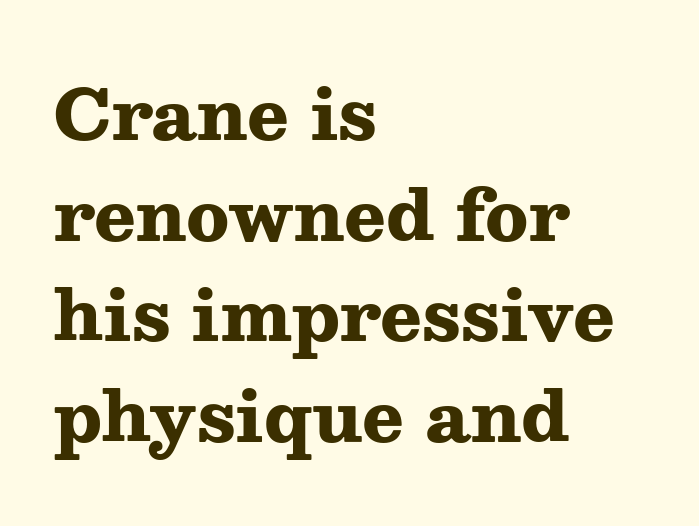
The image shows 69 px heavy, wide serif type, upright; set left-aligned, normal line spacing (1.46x), normal letter spacing, not underlined; medium stroke contrast and a medium x-height.
